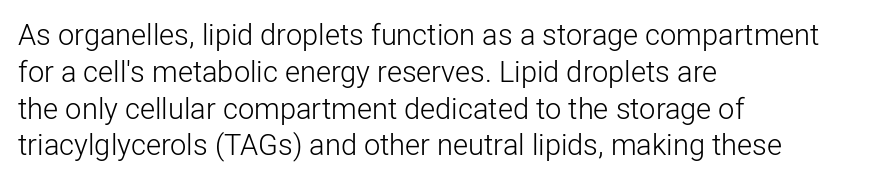
Q: Is the text bold? A: No.
Q: Is the text italic (slanted)? A: No, it is upright.
Q: Is the typeface a serif or a sans-serif typeface? A: Sans-serif.
Q: Is the text underlined? A: No.
Q: How is the paragraph aligned? A: Left-aligned.
Q: Is the spacing between letters normal or unusually wide? A: Normal.
Q: Is the spacing between lines tight, normal or loose? A: Normal.
Q: Width (condensed, normal, or wide)? A: Normal.
Q: Stroke contrast? A: Low.
Q: x-height? A: Medium.
Q: Monospaced? A: No.
